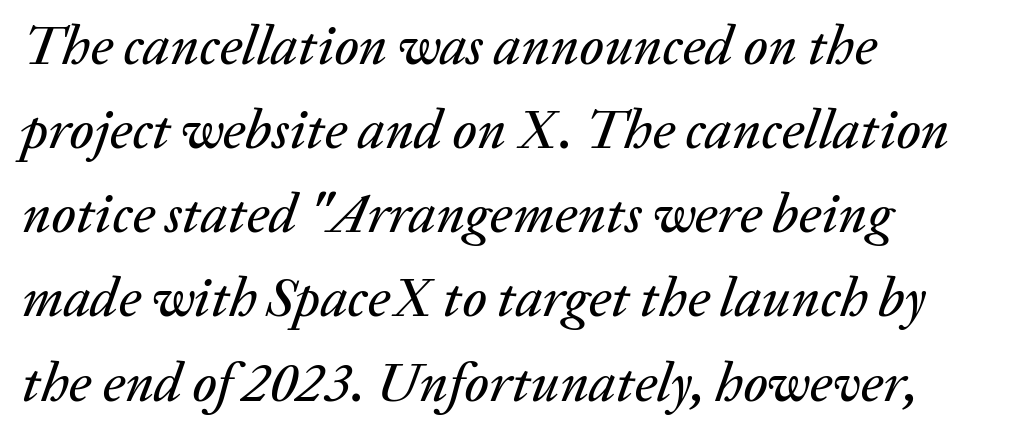
{"italic": "yes", "lean": "right", "slant_degrees": 20, "width": "normal", "stroke_contrast": "low", "x_height": "medium", "monospaced": "no", "underline": "no", "align": "left", "line_spacing": "normal", "line_spacing_ratio": 1.53, "letter_spacing": "normal", "letter_spacing_em": 0.0, "glyph_px": 55}
